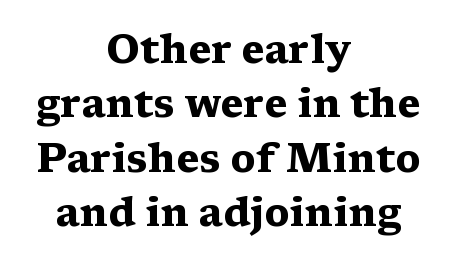
The image shows 40 px heavy, wide serif type, upright; set centered, normal line spacing (1.36x), normal letter spacing, not underlined; medium stroke contrast and a medium x-height.
